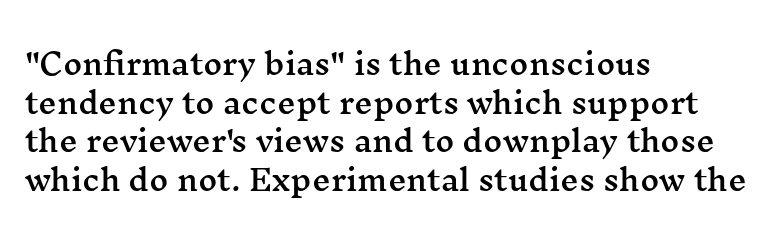
Is the letter spacing exaggerated? No — it looks like the ordinary default. Vertical strokes here are truly vertical. The gap between lines stays unmarked. These lines are rendered in a variable-pitch font. Each line starts at the same left margin while the right side varies.
